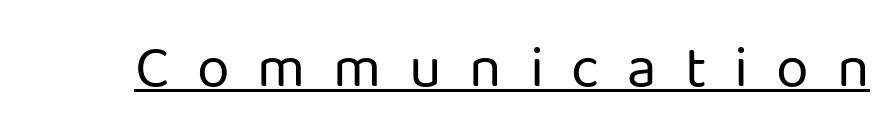
The image shows 59 px regular-weight sans-serif type, upright; set unusually wide letter spacing (+0.47 em), underlined; low stroke contrast and a medium x-height.
